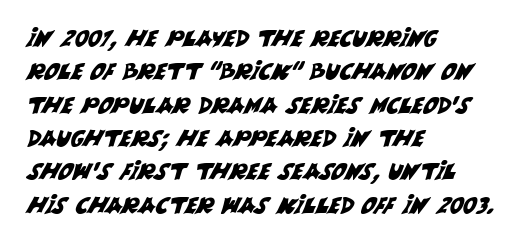
The foot of each line stays bare and open. Leading: standard. Horizontally, the lines are justified to the leading edge only. Tracking value appears to be zero — textbook default spacing.
